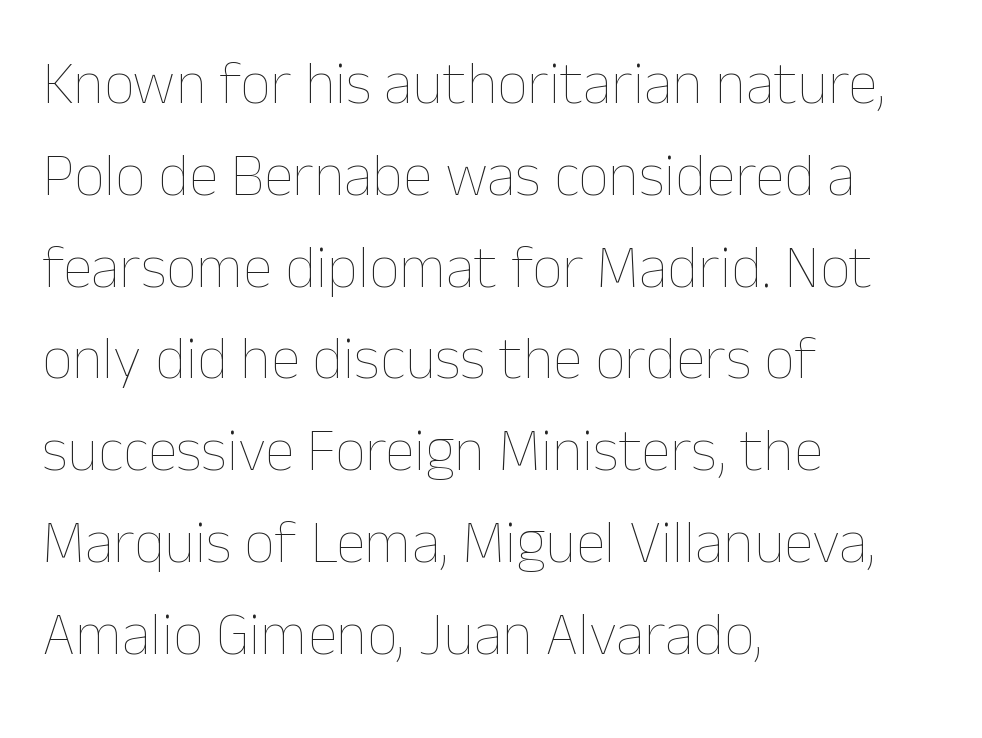
{"italic": "no", "bold": "no", "weight": "thin", "width": "normal", "stroke_contrast": "low", "x_height": "medium", "monospaced": "no", "underline": "no", "align": "left", "line_spacing": "normal", "line_spacing_ratio": 1.53, "letter_spacing": "normal", "letter_spacing_em": 0.0, "glyph_px": 60}
